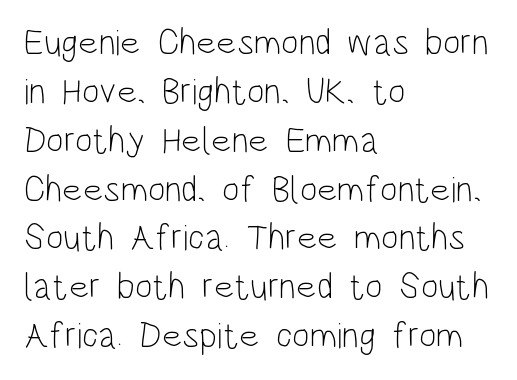
Q: Is the text bold? A: No.
Q: Is the text italic (slanted)? A: No, it is upright.
Q: Is the typeface a serif or a sans-serif typeface? A: Sans-serif.
Q: Is the text underlined? A: No.
Q: How is the paragraph aligned? A: Left-aligned.
Q: Is the spacing between letters normal or unusually wide? A: Normal.
Q: Is the spacing between lines tight, normal or loose? A: Normal.
Q: Width (condensed, normal, or wide)? A: Condensed.
Q: Stroke contrast? A: Low.
Q: x-height? A: Large.
Q: Monospaced? A: No.
